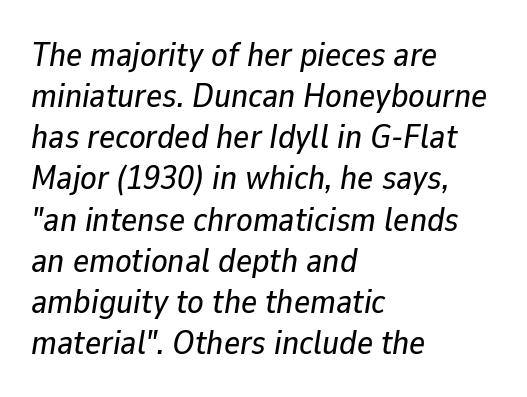
{"italic": "yes", "lean": "right", "slant_degrees": 9, "width": "normal", "stroke_contrast": "low", "x_height": "medium", "monospaced": "no", "underline": "no", "align": "left", "line_spacing_ratio": 1.21, "letter_spacing": "normal", "letter_spacing_em": 0.0, "glyph_px": 34}
